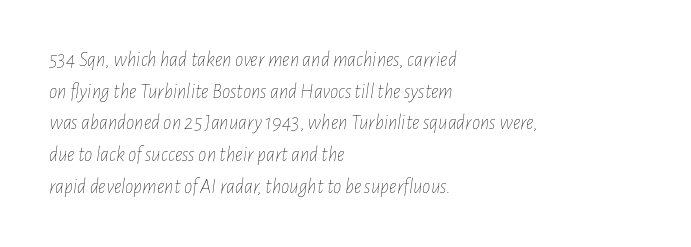
This block has exactly the height ordinary leading produces. Stems and bowls with no extra thickness — not bold. The gaps between neighbouring characters are ordinary and unremarkable. Left-aligned paragraph, ragged on the right. This rendering features lettering with no underline. If you drew a line through each stem, it would be angled.
